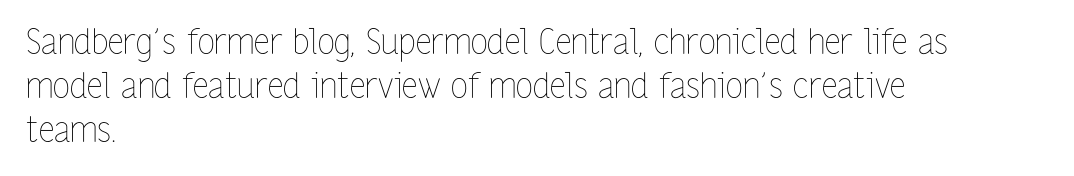
Q: Is the text bold? A: No.
Q: Is the text italic (slanted)? A: No, it is upright.
Q: Is the text underlined? A: No.
Q: How is the paragraph aligned? A: Left-aligned.
Q: Is the spacing between letters normal or unusually wide? A: Normal.
Q: Is the spacing between lines tight, normal or loose? A: Normal.
Q: Width (condensed, normal, or wide)? A: Condensed.
Q: Stroke contrast? A: Low.
Q: x-height? A: Medium.
Q: Monospaced? A: No.
